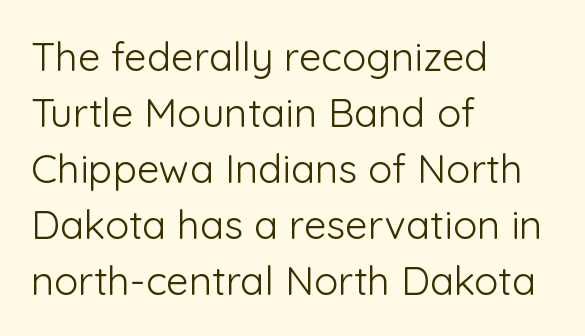
{"serif": "no", "italic": "no", "bold": "no", "weight": "light", "width": "normal", "stroke_contrast": "low", "x_height": "medium", "monospaced": "no", "underline": "no", "align": "left", "line_spacing": "normal", "line_spacing_ratio": 1.4, "letter_spacing": "normal", "letter_spacing_em": 0.0, "glyph_px": 40}
